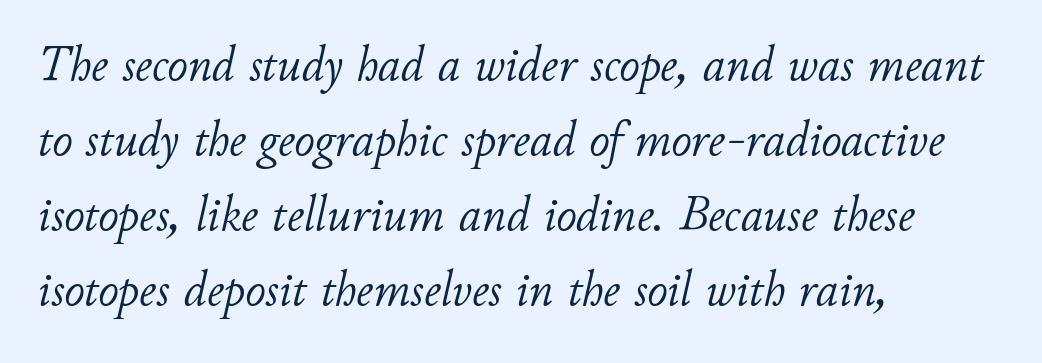
{"italic": "yes", "lean": "right", "slant_degrees": 11, "bold": "no", "weight": "light", "width": "normal", "stroke_contrast": "low", "x_height": "small", "monospaced": "no", "underline": "no", "align": "left", "line_spacing": "normal", "line_spacing_ratio": 1.5, "letter_spacing": "normal", "letter_spacing_em": 0.0, "glyph_px": 50}
